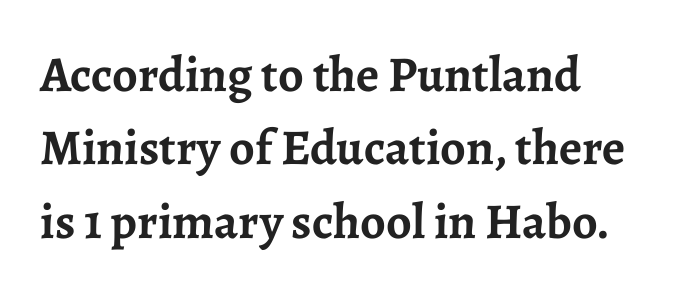
{"serif": "yes", "italic": "no", "bold": "yes", "weight": "semibold", "width": "normal", "stroke_contrast": "low", "x_height": "medium", "monospaced": "no", "underline": "no", "align": "left", "line_spacing": "normal", "line_spacing_ratio": 1.47, "letter_spacing": "normal", "letter_spacing_em": 0.0, "glyph_px": 50}
